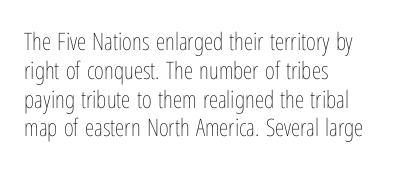
The image shows 24 px text type, upright; set left-aligned, line spacing 1.2x, normal letter spacing, not underlined.
